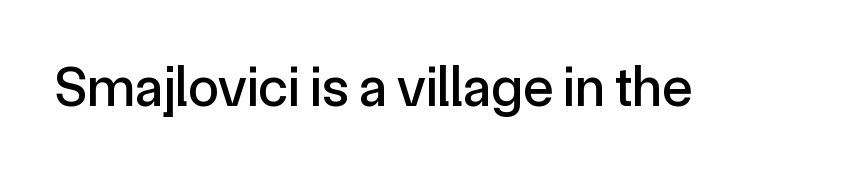
The image shows 56 px sans-serif type, upright; set normal letter spacing, not underlined; a medium x-height.
